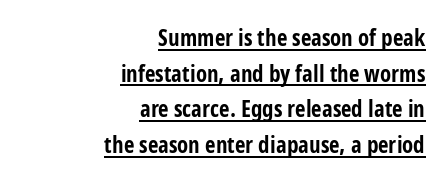
{"italic": "no", "bold": "yes", "underline": "yes", "align": "right", "line_spacing": "normal", "line_spacing_ratio": 1.55, "letter_spacing": "normal", "letter_spacing_em": 0.0, "glyph_px": 23}
